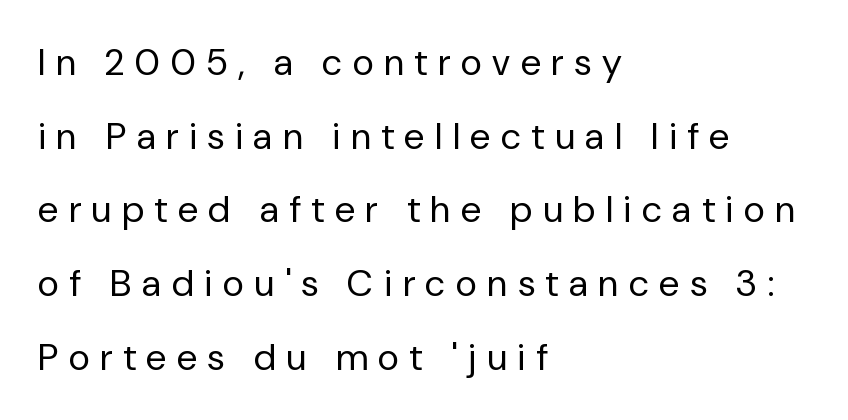
Q: Is the text bold? A: No.
Q: Is the text italic (slanted)? A: No, it is upright.
Q: Is the typeface a serif or a sans-serif typeface? A: Sans-serif.
Q: Is the text underlined? A: No.
Q: How is the paragraph aligned? A: Left-aligned.
Q: Is the spacing between letters normal or unusually wide? A: Unusually wide.
Q: Is the spacing between lines tight, normal or loose? A: Loose.
Q: Width (condensed, normal, or wide)? A: Normal.
Q: Stroke contrast? A: Low.
Q: x-height? A: Medium.
Q: Monospaced? A: No.
